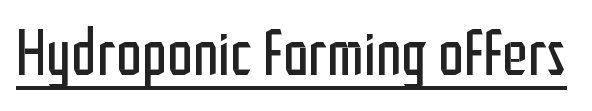
The image shows 65 px regular-weight, condensed sans-serif type, upright; set normal letter spacing, underlined; low stroke contrast and a medium x-height.
